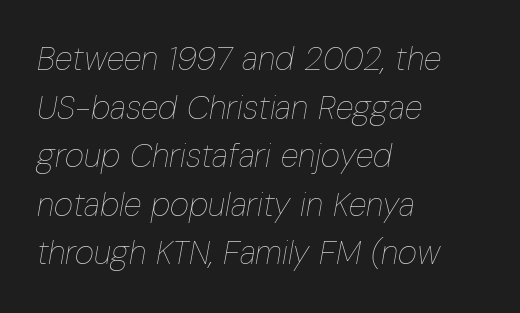
Leftover space on each line is placed entirely after the last word. Compared with ordinary roman type, these characters are visibly tilted. Clear beneath every line of the passage. The rendering uses natural spacing where letterforms have individual widths.
